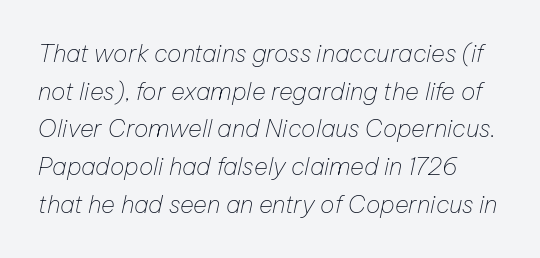
Q: Is the text bold? A: No.
Q: Is the text italic (slanted)? A: Yes, it leans right by about 12 degrees.
Q: Is the text underlined? A: No.
Q: Is the spacing between letters normal or unusually wide? A: Normal.
Q: Is the spacing between lines tight, normal or loose? A: Normal.
